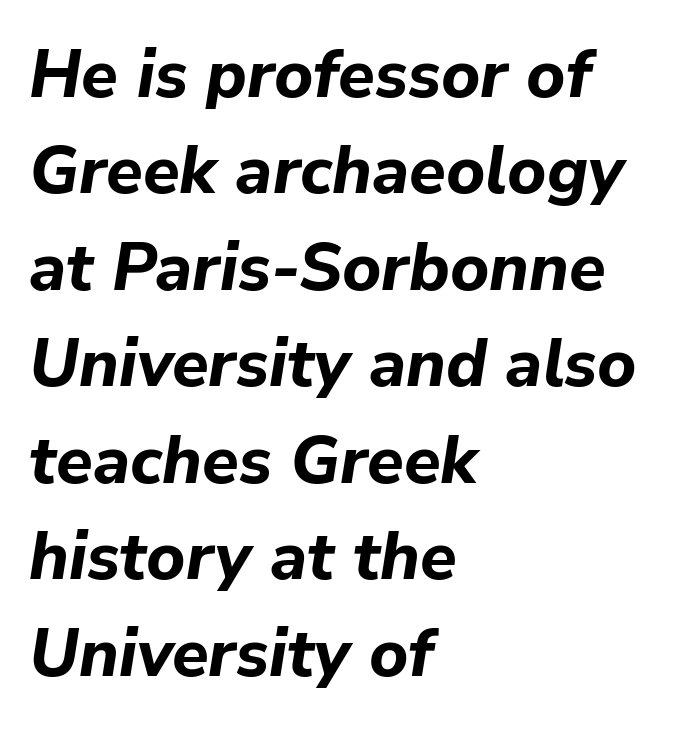
Q: Is the text bold? A: Yes.
Q: Is the text italic (slanted)? A: Yes, it leans right by about 9 degrees.
Q: Is the text underlined? A: No.
Q: How is the paragraph aligned? A: Left-aligned.
Q: Is the spacing between letters normal or unusually wide? A: Normal.
Q: Is the spacing between lines tight, normal or loose? A: Normal.
Q: Width (condensed, normal, or wide)? A: Normal.
Q: Stroke contrast? A: Low.
Q: x-height? A: Medium.
Q: Monospaced? A: No.
